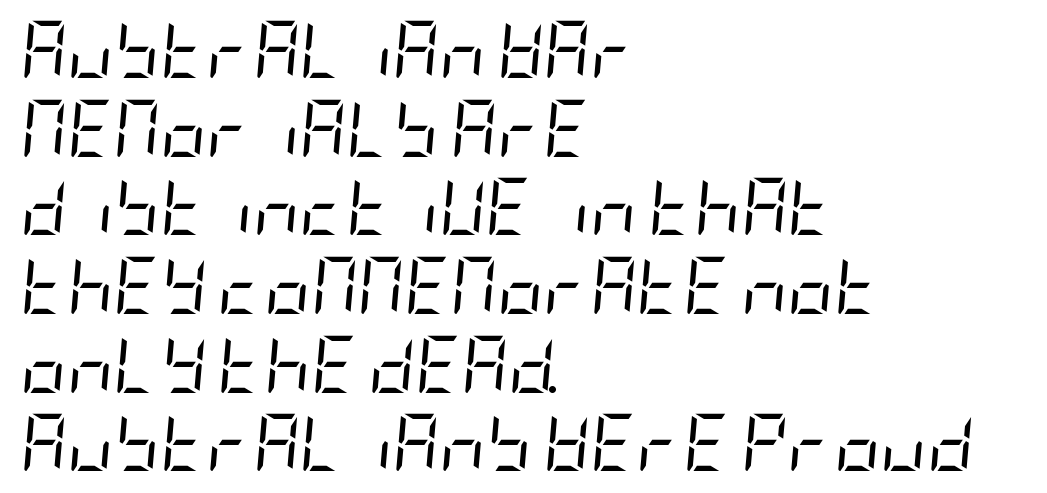
Q: Is the text bold? A: No.
Q: Is the text italic (slanted)? A: Yes, it leans right by about 5 degrees.
Q: Is the text underlined? A: No.
Q: How is the paragraph aligned? A: Left-aligned.
Q: Is the spacing between letters normal or unusually wide? A: Normal.
Q: Is the spacing between lines tight, normal or loose? A: Normal.
Q: Width (condensed, normal, or wide)? A: Condensed.
Q: Stroke contrast? A: Low.
Q: x-height? A: Large.
